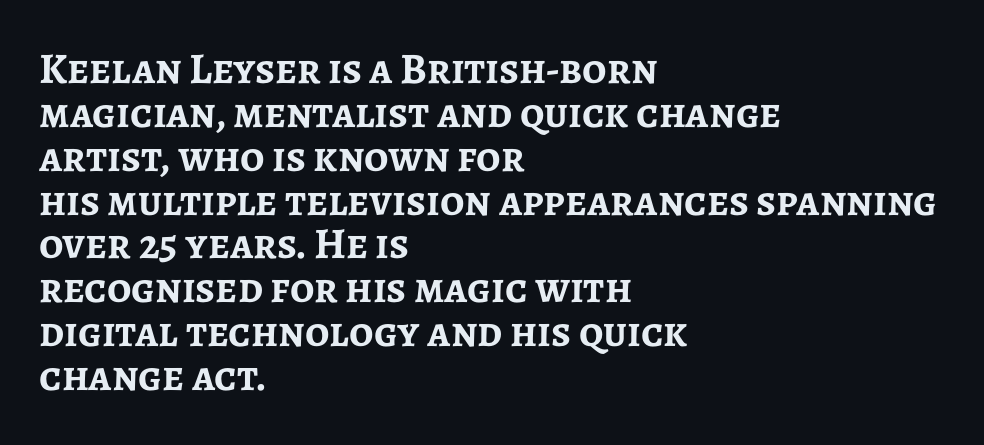
The image shows 43 px semibold sans-serif type, upright; set left-aligned, tight line spacing (1.02x), normal letter spacing, not underlined; low stroke contrast and a medium x-height.
